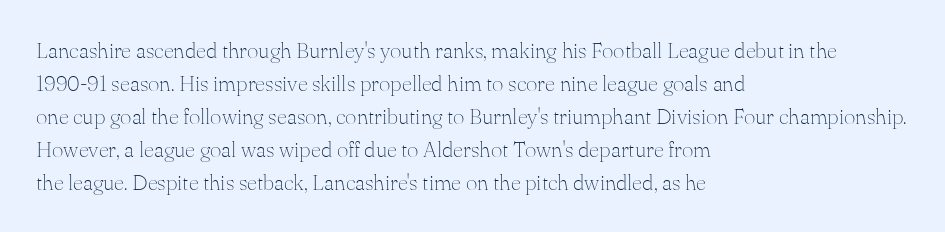
In terms of leading, this rendering sits right in the middle. Quick note: not italic, upright. Stems here are at most as thick as an everyday book face. Letter spacing: default.
